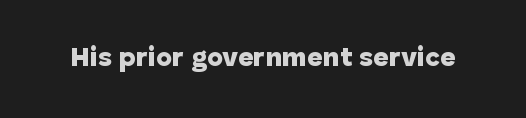
{"italic": "no", "bold": "yes", "underline": "no", "letter_spacing": "normal", "letter_spacing_em": 0.0, "glyph_px": 27}
